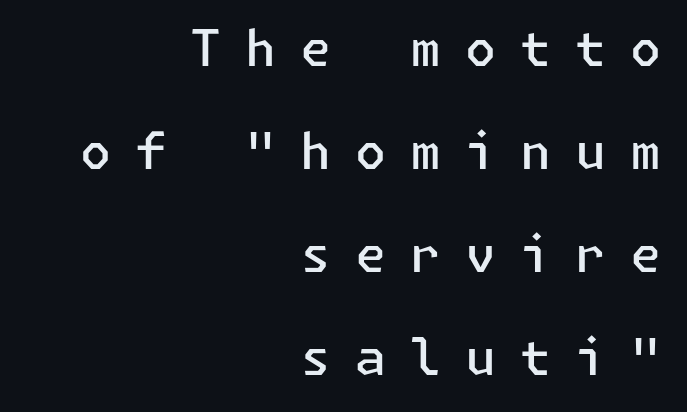
The image shows 50 px semibold sans-serif type, upright; set right-aligned, loose line spacing (2.06x), unusually wide letter spacing (+0.48 em), not underlined; low stroke contrast and a medium x-height.
